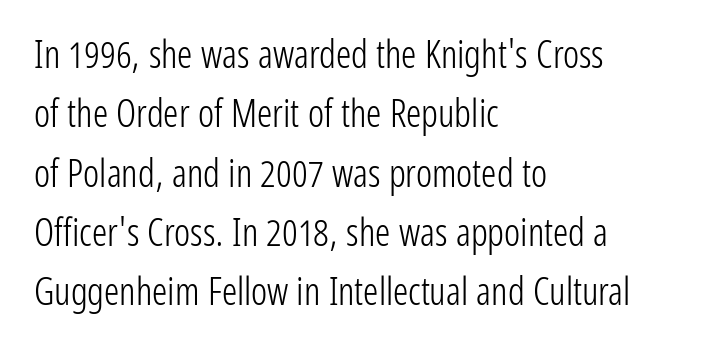
The image shows 38 px light, condensed sans-serif type, upright; set left-aligned, normal line spacing (1.56x), normal letter spacing, not underlined; low stroke contrast and a medium x-height.
